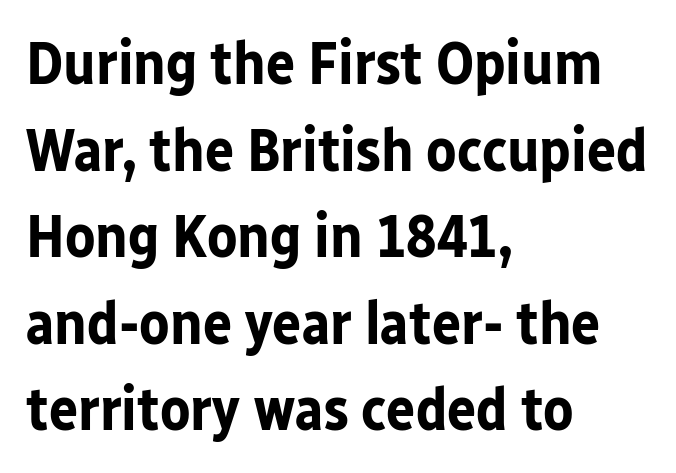
The image shows 61 px bold sans-serif type, upright; set left-aligned, normal line spacing (1.42x), normal letter spacing, not underlined; low stroke contrast and a medium x-height.
